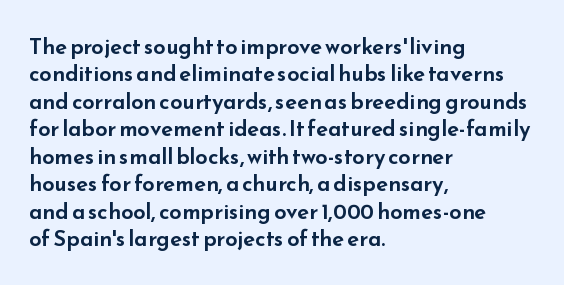
Q: Is the text italic (slanted)? A: No, it is upright.
Q: Is the text underlined? A: No.
Q: How is the paragraph aligned? A: Left-aligned.
Q: Is the spacing between letters normal or unusually wide? A: Normal.
Q: Is the spacing between lines tight, normal or loose? A: Normal.
